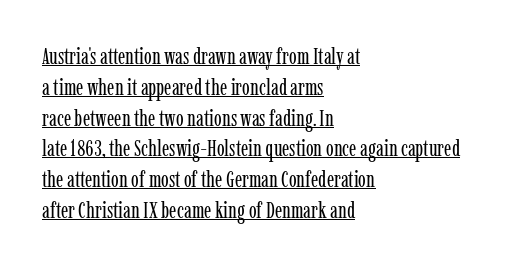
The image shows 23 px text type, upright; set left-aligned, normal line spacing (1.34x), normal letter spacing, underlined.
